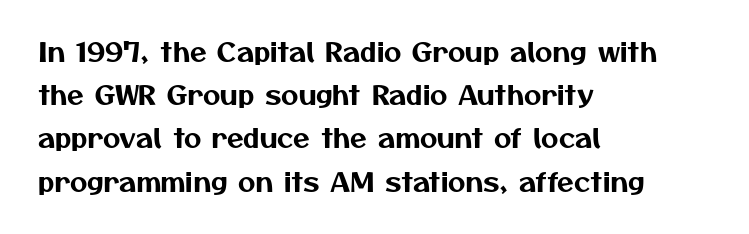
{"underline": "no", "align": "left", "line_spacing": "normal", "line_spacing_ratio": 1.6, "letter_spacing": "normal", "letter_spacing_em": 0.0, "glyph_px": 27}
